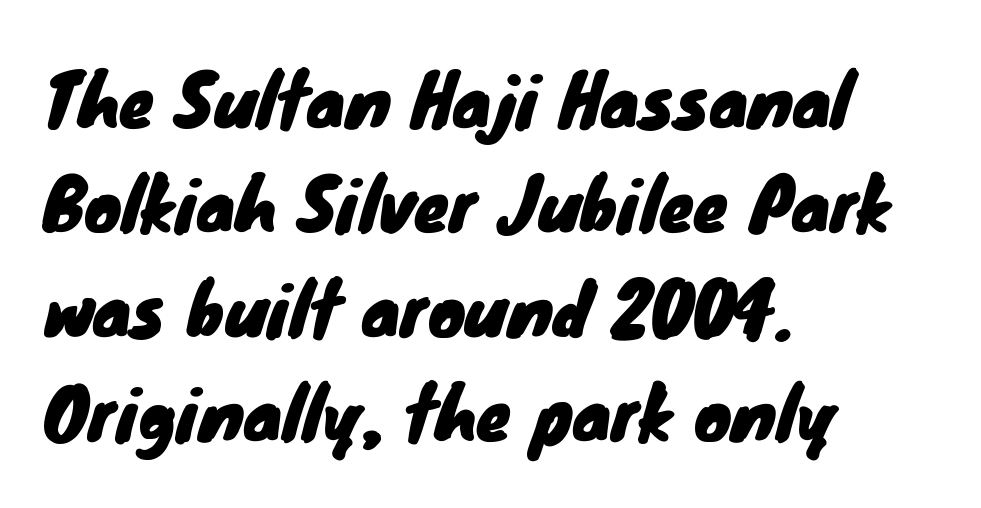
{"serif": "no", "width": "normal", "stroke_contrast": "low", "x_height": "small", "monospaced": "no", "underline": "no", "align": "left", "line_spacing": "normal", "line_spacing_ratio": 1.49, "letter_spacing": "normal", "letter_spacing_em": 0.0, "glyph_px": 70}
